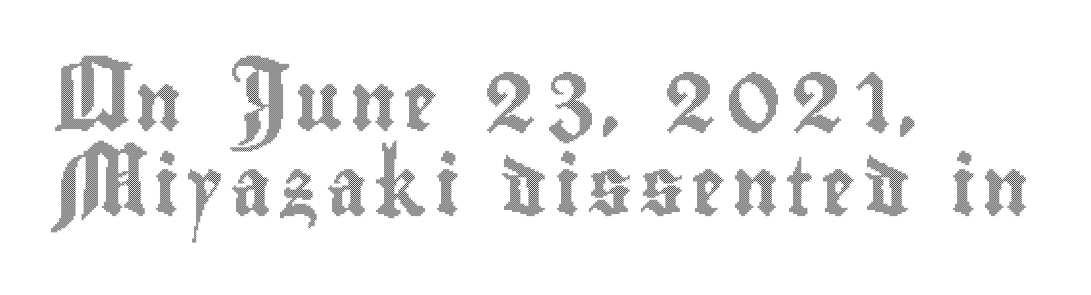
The image shows 57 px condensed type, upright; set left-aligned, normal line spacing (1.5x), not underlined; a small x-height.
